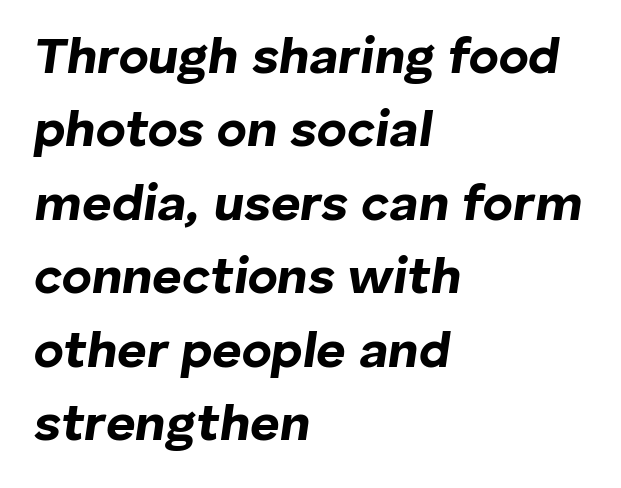
{"italic": "yes", "lean": "right", "slant_degrees": 8, "bold": "yes", "weight": "bold", "width": "normal", "stroke_contrast": "low", "x_height": "medium", "monospaced": "no", "underline": "no", "align": "left", "line_spacing": "normal", "line_spacing_ratio": 1.44, "letter_spacing": "normal", "letter_spacing_em": 0.0, "glyph_px": 51}
